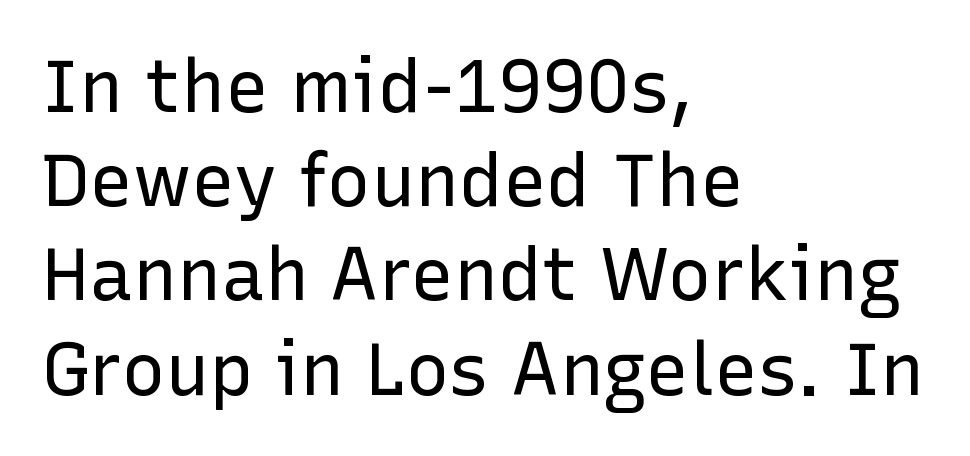
{"serif": "no", "italic": "no", "bold": "no", "weight": "regular", "width": "normal", "stroke_contrast": "low", "x_height": "medium", "monospaced": "no", "underline": "no", "align": "left", "line_spacing": "normal", "line_spacing_ratio": 1.29, "letter_spacing": "normal", "letter_spacing_em": 0.0, "glyph_px": 73}
